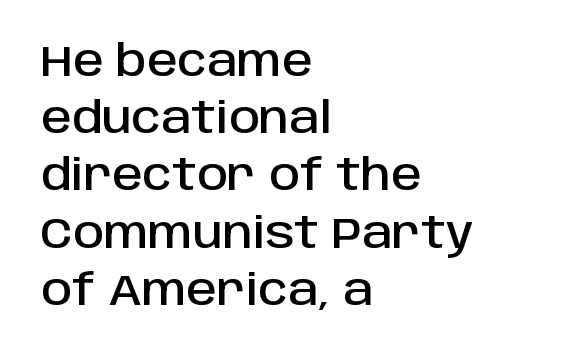
{"serif": "no", "italic": "no", "width": "normal", "stroke_contrast": "low", "x_height": "large", "monospaced": "no", "underline": "no", "align": "left", "line_spacing": "normal", "line_spacing_ratio": 1.33, "letter_spacing": "normal", "letter_spacing_em": 0.0, "glyph_px": 43}
